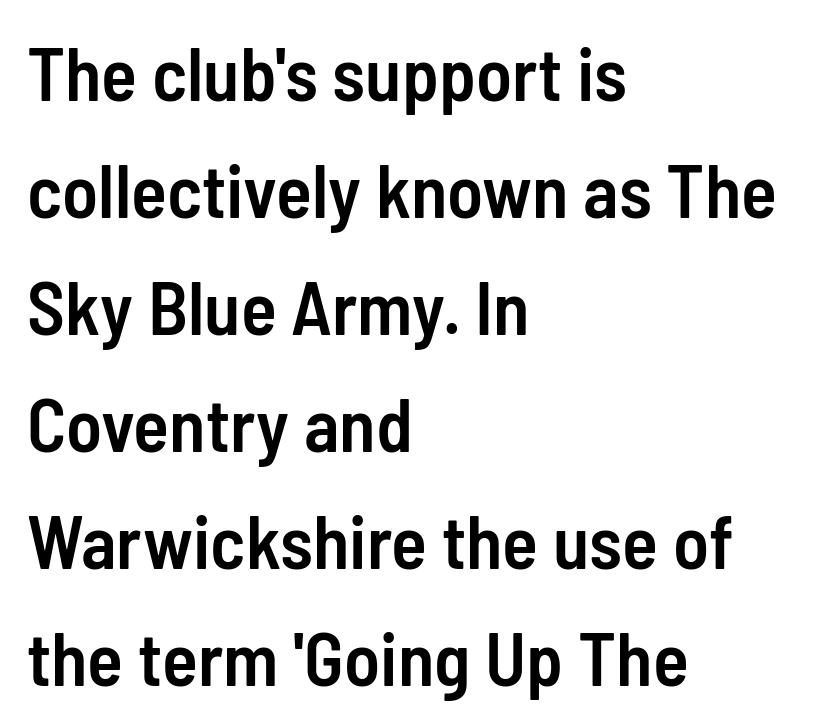
The image shows 74 px semibold, condensed sans-serif type, upright; set left-aligned, normal line spacing (1.58x), normal letter spacing, not underlined; low stroke contrast and a medium x-height.
